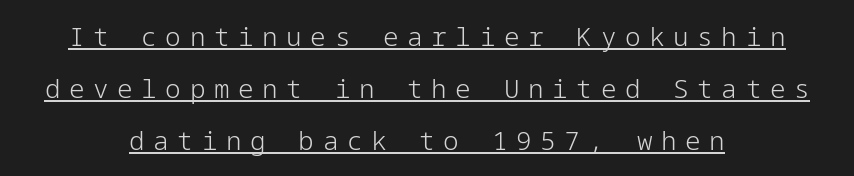
Q: Is the text bold? A: No.
Q: Is the text italic (slanted)? A: No, it is upright.
Q: Is the text underlined? A: Yes.
Q: How is the paragraph aligned? A: Centered.
Q: Is the spacing between letters normal or unusually wide? A: Unusually wide.
Q: Is the spacing between lines tight, normal or loose? A: Loose.
